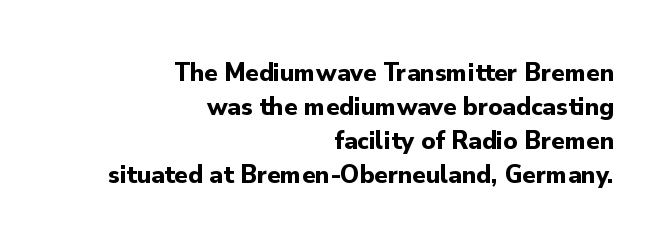
The image shows 27 px bold type, upright; set right-aligned, normal line spacing (1.26x), normal letter spacing, not underlined.
